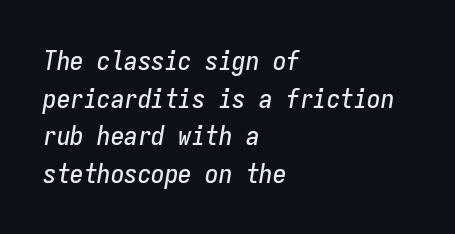
Normally led — the rows are evenly, conventionally spaced. Unmarked baselines from the first word to the last. Alignment: flush left. This rendering leaves character spacing at its baseline value.
